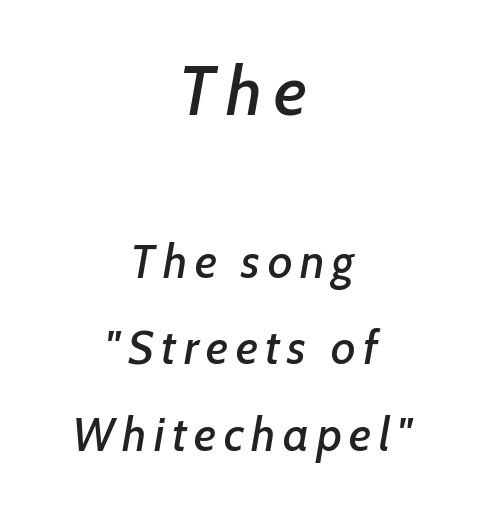
The image shows 70 px text type, italic (leaning right); set centered, line spacing 1.84x, not underlined; the first (top) block is 1.49x larger; low stroke contrast and a medium x-height.
